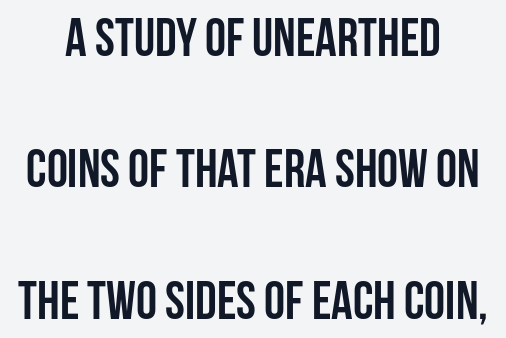
The image shows 53 px semibold, condensed sans-serif type, upright; set centered, loose line spacing (2.48x), normal letter spacing, not underlined; low stroke contrast and a large x-height.
